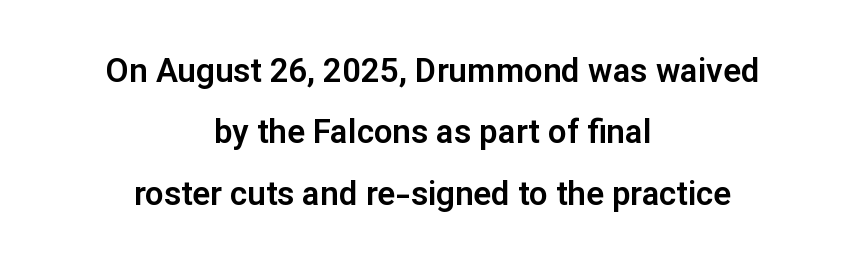
Think of a printed novel: that variable character pitch is what you see here. Nope, no serifs anywhere on these letters. Ascenders rise straight up at ninety degrees. Letter spacing: default. Short and long lines alike share a common midpoint. Nobody drew a line under any word here.
